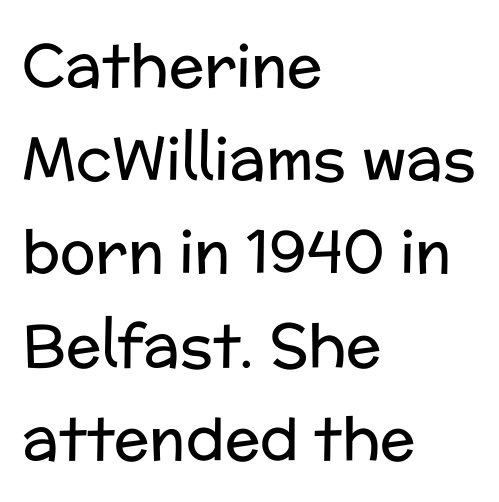
Q: Is the text bold? A: No.
Q: Is the text italic (slanted)? A: No, it is upright.
Q: Is the typeface a serif or a sans-serif typeface? A: Sans-serif.
Q: Is the text underlined? A: No.
Q: How is the paragraph aligned? A: Left-aligned.
Q: Is the spacing between letters normal or unusually wide? A: Normal.
Q: Is the spacing between lines tight, normal or loose? A: Normal.
Q: Width (condensed, normal, or wide)? A: Normal.
Q: Stroke contrast? A: Low.
Q: x-height? A: Medium.
Q: Monospaced? A: No.
